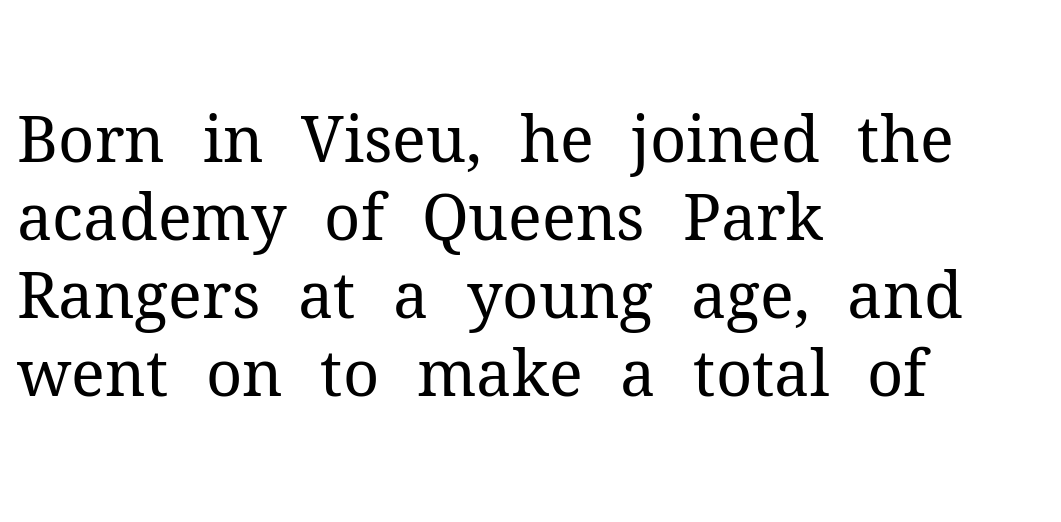
Q: Is the text bold? A: No.
Q: Is the text italic (slanted)? A: No, it is upright.
Q: Is the typeface a serif or a sans-serif typeface? A: Serif.
Q: Is the text underlined? A: No.
Q: How is the paragraph aligned? A: Left-aligned.
Q: Is the spacing between letters normal or unusually wide? A: Normal.
Q: Width (condensed, normal, or wide)? A: Normal.
Q: Stroke contrast? A: Medium.
Q: x-height? A: Medium.
Q: Monospaced? A: No.
